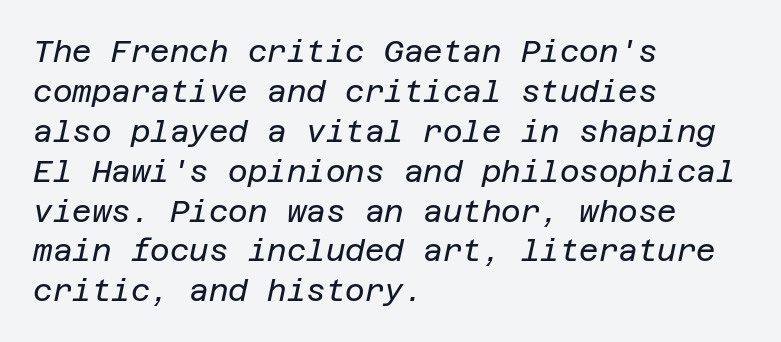
Q: Is the text bold? A: No.
Q: Is the text italic (slanted)? A: Yes, it leans right by about 12 degrees.
Q: Is the text underlined? A: No.
Q: How is the paragraph aligned? A: Left-aligned.
Q: Is the spacing between letters normal or unusually wide? A: Normal.
Q: Is the spacing between lines tight, normal or loose? A: Normal.
Q: Width (condensed, normal, or wide)? A: Normal.
Q: Stroke contrast? A: Low.
Q: x-height? A: Large.
